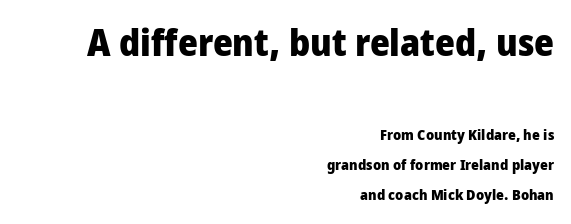
Q: Is the text bold? A: Yes.
Q: Is the text italic (slanted)? A: No, it is upright.
Q: Is the typeface a serif or a sans-serif typeface? A: Sans-serif.
Q: Is the text underlined? A: No.
Q: How is the paragraph aligned? A: Right-aligned.
Q: Is the spacing between letters normal or unusually wide? A: Normal.
Q: Is the spacing between lines tight, normal or loose? A: Loose.
Q: Which block of text is set in a larger size, the first (top) or the second (bottom)? A: The first (top) one.
Q: Width (condensed, normal, or wide)? A: Condensed.
Q: Stroke contrast? A: Low.
Q: x-height? A: Large.
Q: Monospaced? A: No.
